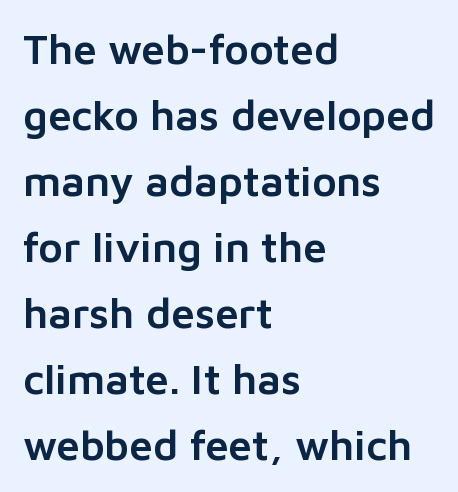
These lines are rendered in a variable-pitch font. The rendering keeps characters at their native spacing. A normal amount of white space separates one row of letters from the next. Are there feet on the stems? There aren't — it's a sans. Does the lettering tilt? It doesn't — this is upright. Underlining? Definitely not there.
